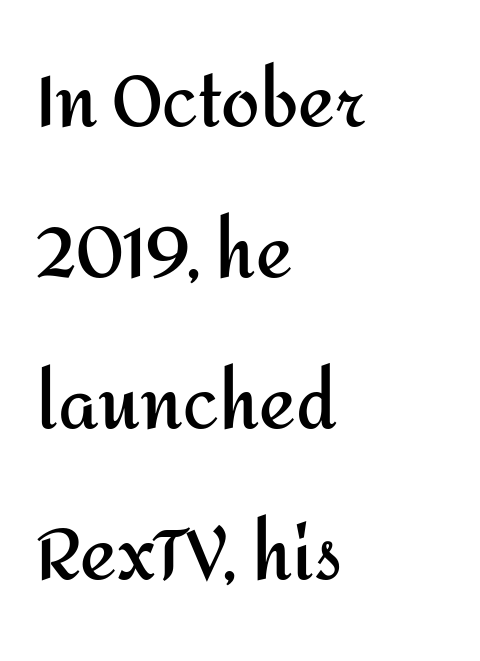
{"serif": "no", "italic": "no", "bold": "yes", "weight": "semibold", "width": "normal", "stroke_contrast": "medium", "x_height": "medium", "monospaced": "no", "underline": "no", "align": "left", "line_spacing": "loose", "line_spacing_ratio": 2.19, "letter_spacing": "normal", "letter_spacing_em": 0.0, "glyph_px": 69}
